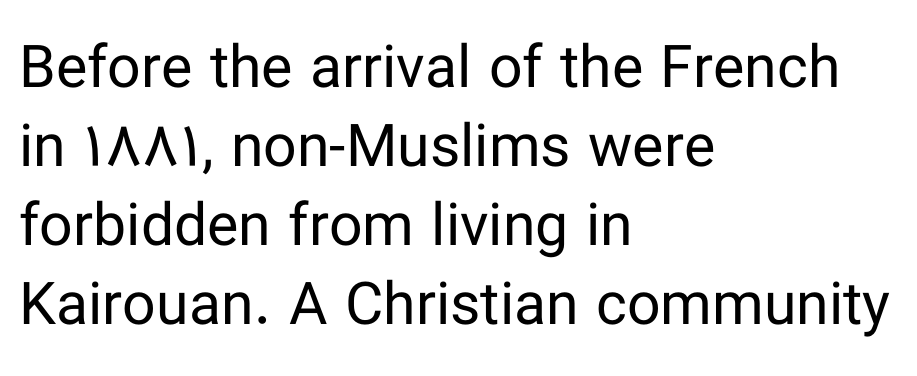
The image shows 59 px regular-weight sans-serif type, upright; set left-aligned, normal line spacing (1.34x), normal letter spacing, not underlined; low stroke contrast and a medium x-height.
